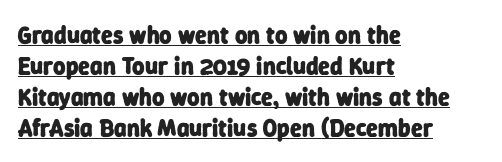
The image shows 24 px bold type; set left-aligned, normal line spacing (1.29x), normal letter spacing, underlined.
